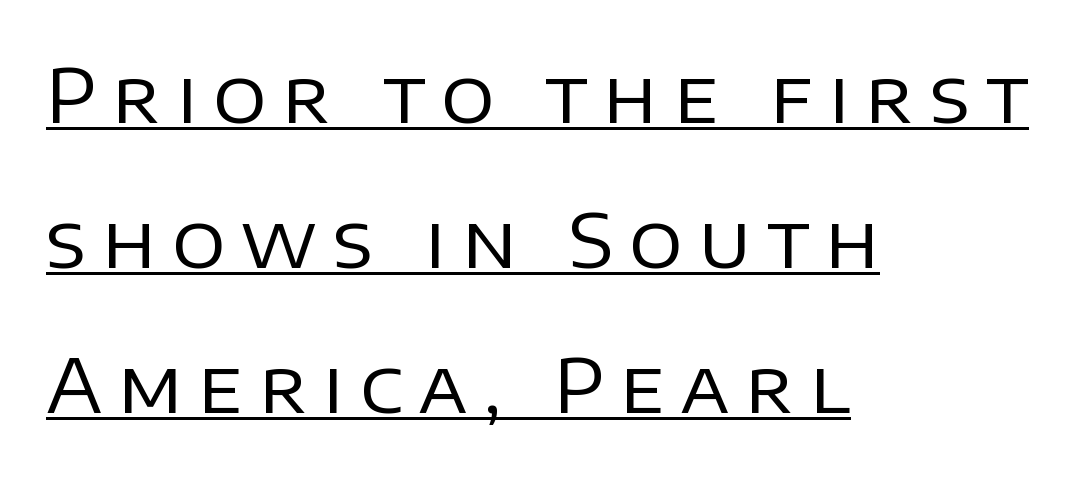
The image shows 74 px regular-weight sans-serif type, upright; set left-aligned, loose line spacing (1.96x), unusually wide letter spacing (+0.21 em), underlined; low stroke contrast and a large x-height.
